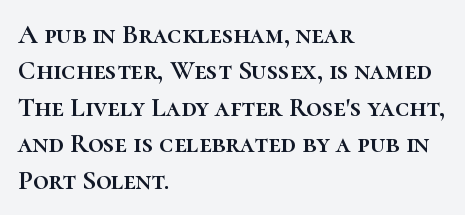
{"italic": "no", "underline": "no", "align": "left", "line_spacing": "normal", "line_spacing_ratio": 1.35, "letter_spacing": "normal", "letter_spacing_em": 0.0, "glyph_px": 27}
